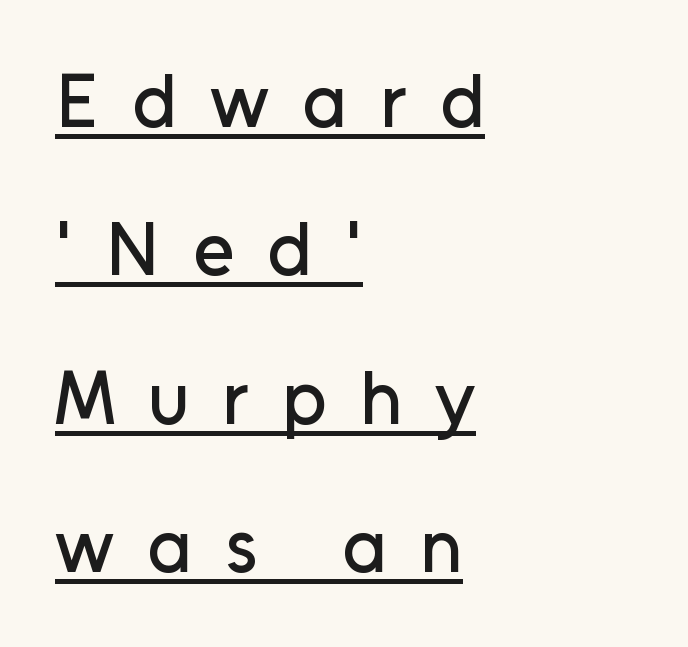
Does a line run under the words? Yes, clearly. You could only call the tracking loose — the letters float apart. This block would shrink considerably if given ordinary leading; it's expanded now. Is this a fixed-width face? No — the glyphs have proportional, varying widths. Typeset ragged right — the left edge is the straight one. The font's upright variant was chosen for this text.
